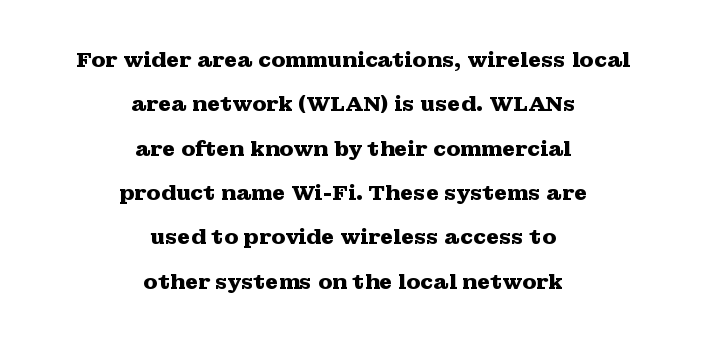
Tall strokes in this sample are plumb rather than angled. Leading: increased. Nobody touched the tracking dial on this one. The zone under the glyphs is completely vacant. Is the block centered? Yes — each line is placed symmetrically about the middle.
